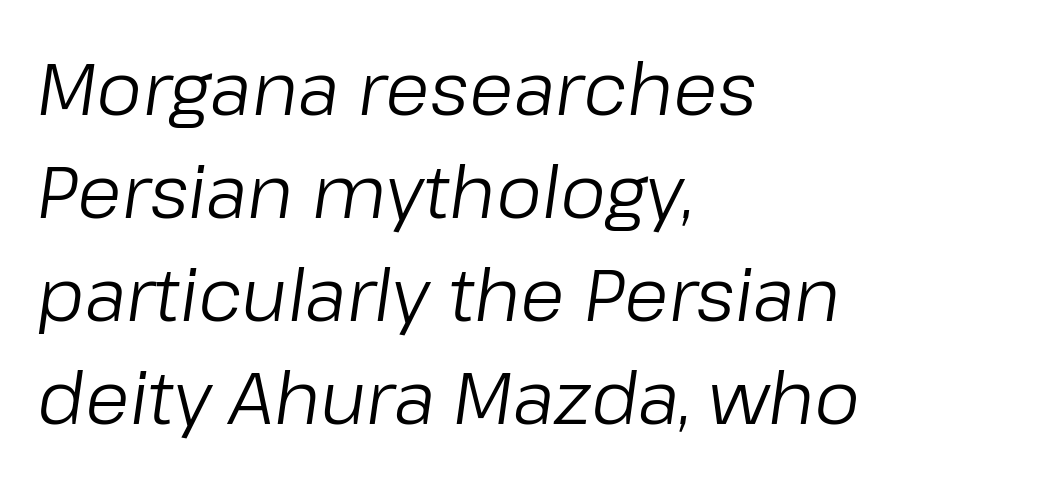
{"italic": "yes", "lean": "right", "slant_degrees": 8, "bold": "no", "weight": "regular", "width": "normal", "stroke_contrast": "low", "x_height": "medium", "monospaced": "no", "underline": "no", "align": "left", "line_spacing": "normal", "line_spacing_ratio": 1.43, "letter_spacing": "normal", "letter_spacing_em": 0.0, "glyph_px": 72}
